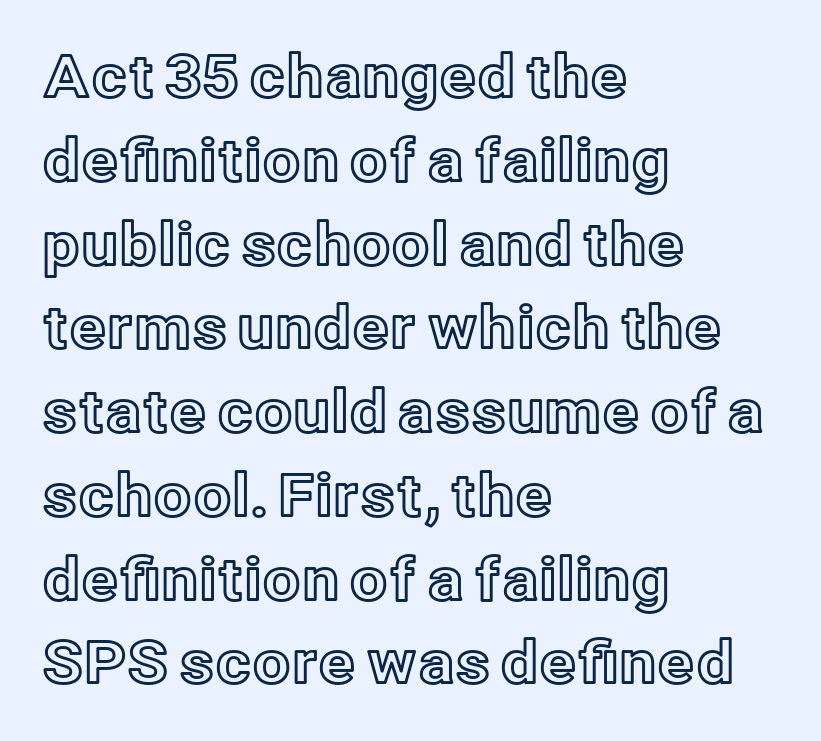
The image shows 59 px text type, upright; set left-aligned, normal line spacing (1.42x), normal letter spacing, not underlined; a medium x-height.
